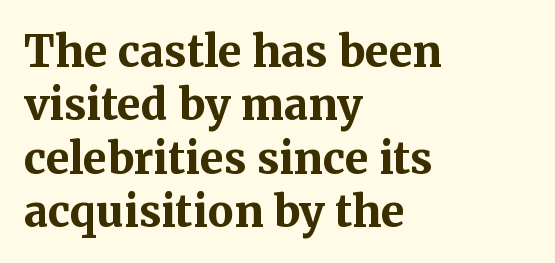
Q: Is the text bold? A: Yes.
Q: Is the text italic (slanted)? A: No, it is upright.
Q: Is the typeface a serif or a sans-serif typeface? A: Serif.
Q: Is the text underlined? A: No.
Q: How is the paragraph aligned? A: Left-aligned.
Q: Is the spacing between letters normal or unusually wide? A: Normal.
Q: Width (condensed, normal, or wide)? A: Normal.
Q: Stroke contrast? A: Medium.
Q: x-height? A: Medium.
Q: Monospaced? A: No.
